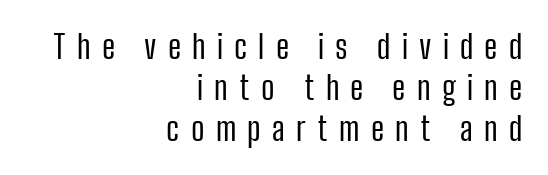
Q: Is the text bold? A: No.
Q: Is the text italic (slanted)? A: No, it is upright.
Q: Is the typeface a serif or a sans-serif typeface? A: Sans-serif.
Q: Is the text underlined? A: No.
Q: How is the paragraph aligned? A: Right-aligned.
Q: Is the spacing between letters normal or unusually wide? A: Unusually wide.
Q: Width (condensed, normal, or wide)? A: Condensed.
Q: Stroke contrast? A: Low.
Q: x-height? A: Medium.
Q: Monospaced? A: No.
